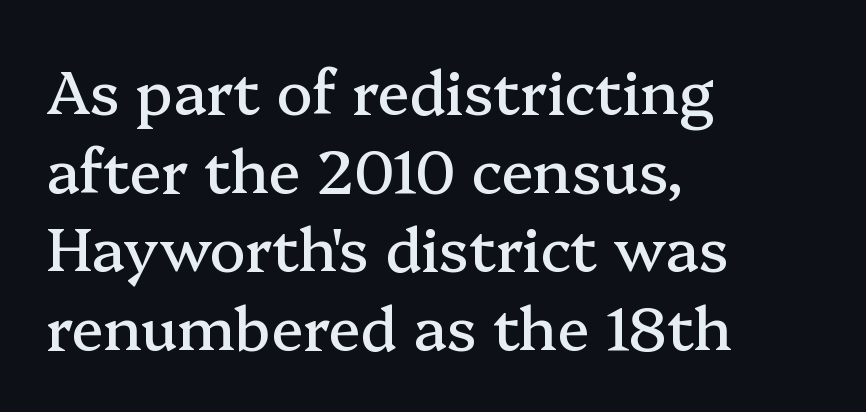
{"serif": "yes", "italic": "no", "width": "normal", "stroke_contrast": "medium", "x_height": "medium", "monospaced": "no", "underline": "no", "align": "left", "line_spacing": "normal", "line_spacing_ratio": 1.31, "letter_spacing": "normal", "letter_spacing_em": 0.0, "glyph_px": 60}
